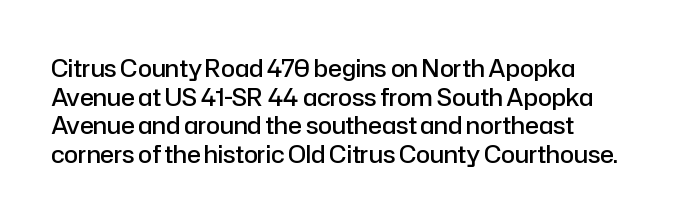
Moderately thickened strokes mark this as semibold type. The glyphs are unaccompanied by any horizontal stroke below them. The passage shown has conventional tracking throughout. This sample uses an upright cut, with every glyph sitting square on the baseline.
